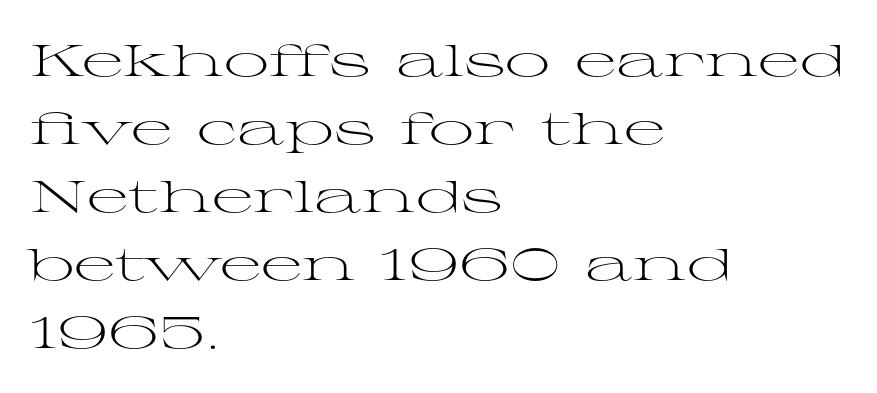
{"serif": "yes", "italic": "no", "bold": "no", "weight": "light", "width": "wide", "stroke_contrast": "medium", "x_height": "medium", "monospaced": "no", "underline": "no", "align": "left", "line_spacing": "normal", "line_spacing_ratio": 1.51, "letter_spacing": "normal", "letter_spacing_em": 0.0, "glyph_px": 45}
